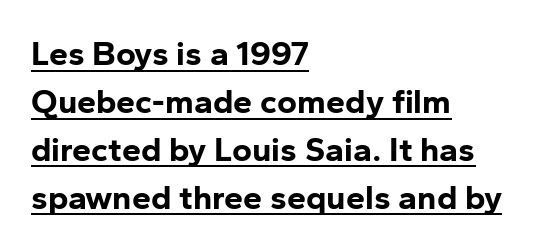
The image shows 34 px bold sans-serif type, upright; set left-aligned, normal line spacing (1.41x), normal letter spacing, underlined; low stroke contrast and a medium x-height.
